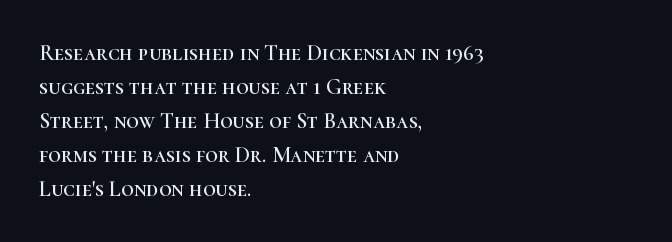
The image shows 22 px text type, upright; set left-aligned, normal line spacing (1.54x), normal letter spacing, not underlined.
